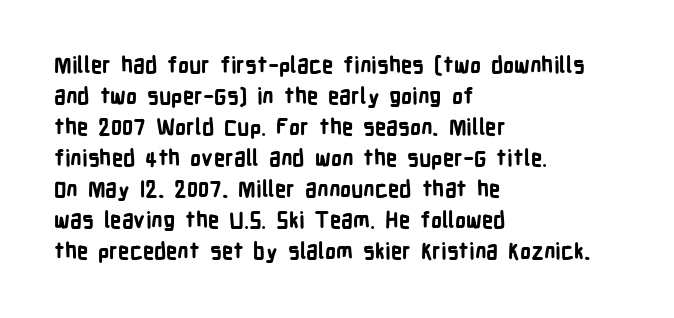
Ordinary non-slanted type is in use. The space between consecutive lines is moderate. The strokes are fattened all the way to bold. No extra tracking has been applied to these lines. Quick note: underline off. The typesetter chose a ragged-right arrangement here.
